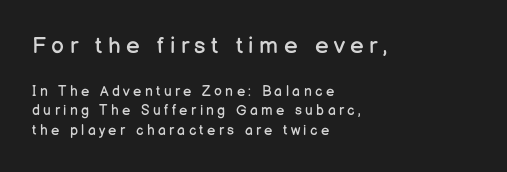
Q: Is the text bold? A: No.
Q: Is the text italic (slanted)? A: No, it is upright.
Q: Is the text underlined? A: No.
Q: How is the paragraph aligned? A: Left-aligned.
Q: Is the spacing between letters normal or unusually wide? A: Unusually wide.
Q: Is the spacing between lines tight, normal or loose? A: Normal.
Q: Which block of text is set in a larger size, the first (top) or the second (bottom)? A: The first (top) one.
